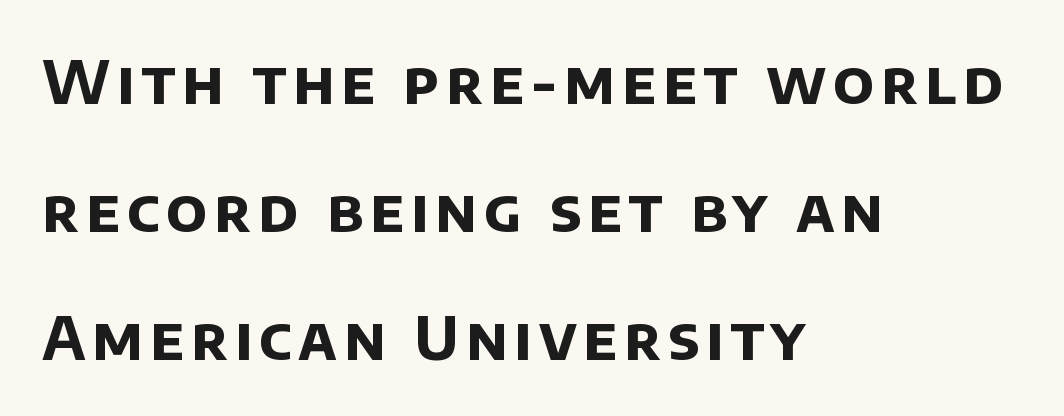
Horizontal alignment here is leftward, the default for most running prose. Leading: increased. The space beneath each line is pristine and unruled. The text was rendered using a sans face with plain stroke endings. Each glyph is drawn with heavy, bold strokes.
